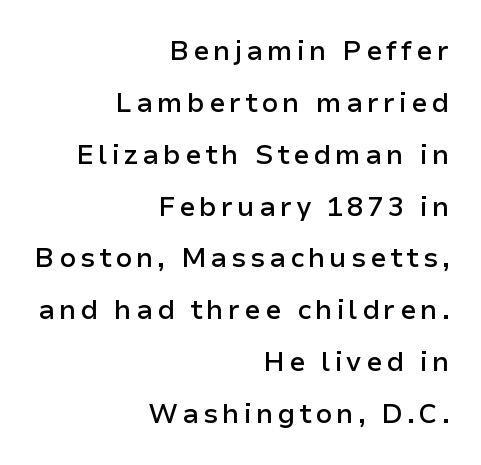
{"italic": "no", "bold": "semi", "underline": "no", "align": "right", "line_spacing": "loose", "line_spacing_ratio": 1.92, "glyph_px": 27}
